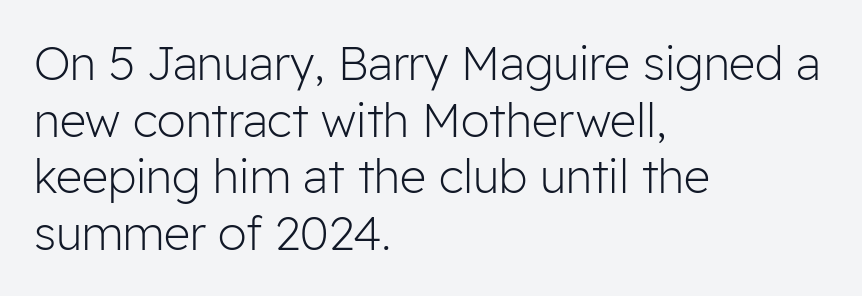
Q: Is the text bold? A: No.
Q: Is the text italic (slanted)? A: No, it is upright.
Q: Is the typeface a serif or a sans-serif typeface? A: Sans-serif.
Q: Is the text underlined? A: No.
Q: How is the paragraph aligned? A: Left-aligned.
Q: Is the spacing between letters normal or unusually wide? A: Normal.
Q: Width (condensed, normal, or wide)? A: Normal.
Q: Stroke contrast? A: Low.
Q: x-height? A: Medium.
Q: Monospaced? A: No.
